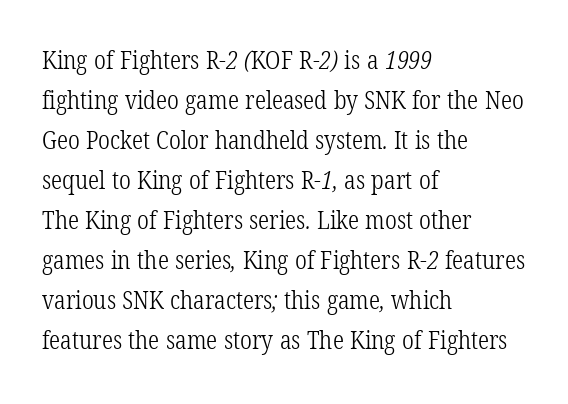
Q: Is the text bold? A: No.
Q: Is the text underlined? A: No.
Q: How is the paragraph aligned? A: Left-aligned.
Q: Is the spacing between letters normal or unusually wide? A: Normal.
Q: Is the spacing between lines tight, normal or loose? A: Normal.
